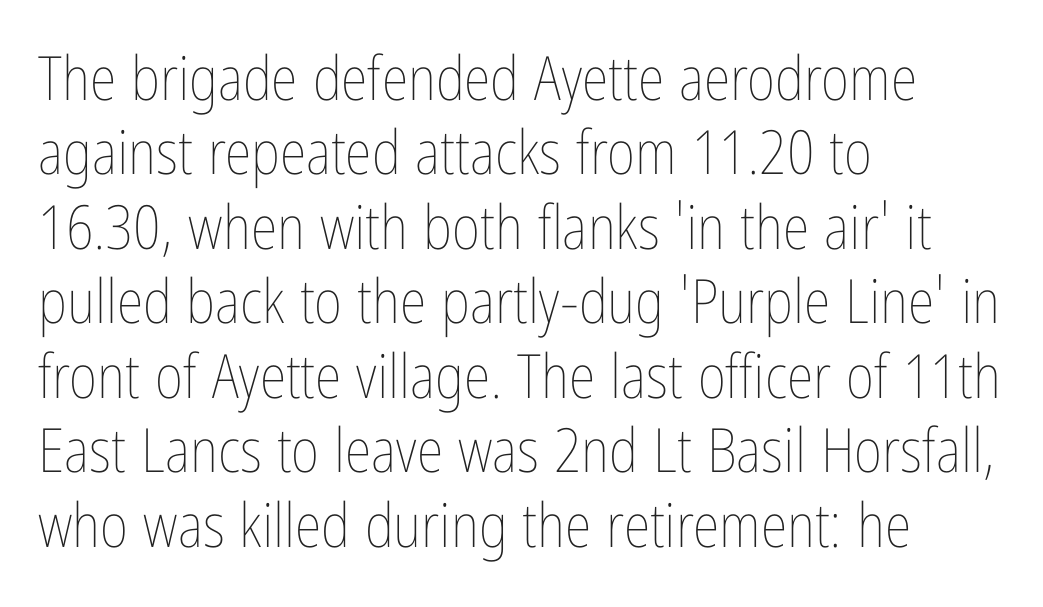
This is roman type, the default non-slanted kind. Looks like regular typesetting: each glyph gets only the width it needs. Vertical stems look standard width or narrower in stroke. Leftover space on each line is placed entirely after the last word. How are the letters spaced? Ordinarily, with no added tracking.
